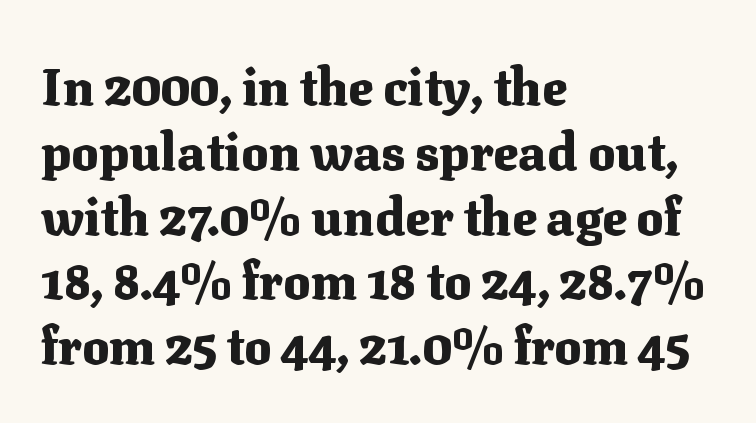
A typesetter would call this proportional, since set widths differ per character. Normally led — the rows are evenly, conventionally spaced. Visually the block forms a straight wall on the left and a jagged coastline on the right. Stroke terminals: seriffed. Quick note: not italic, upright.
